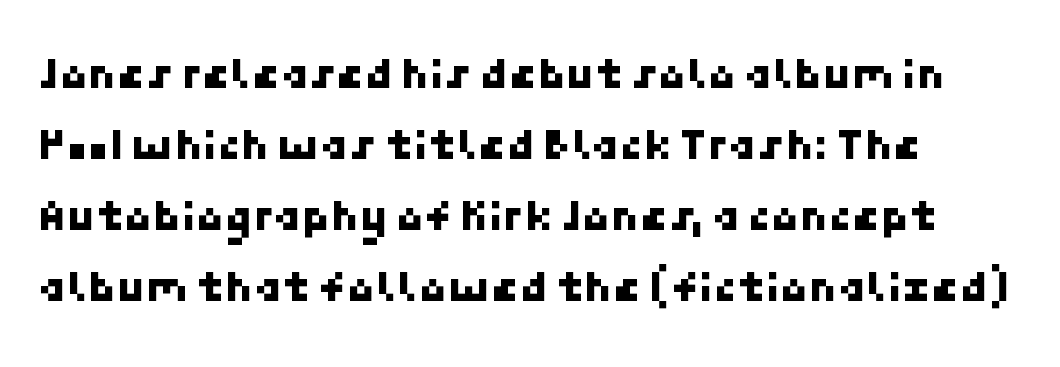
{"serif": "no", "width": "normal", "stroke_contrast": "low", "x_height": "medium", "underline": "no", "align": "left", "line_spacing": "normal", "line_spacing_ratio": 1.54, "letter_spacing": "normal", "letter_spacing_em": 0.0, "glyph_px": 46}
